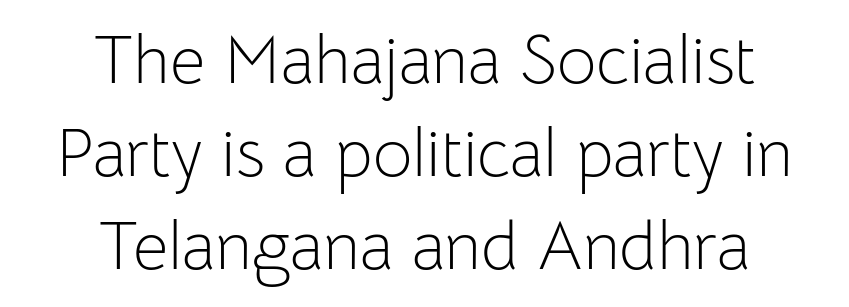
The zone under the glyphs is completely vacant. Vertical stems look standard width or narrower in stroke. The typesetter chose a symmetrical, centered arrangement here. The lettering holds an erect, upright posture throughout. The type family on display is of the sans-serif kind.
